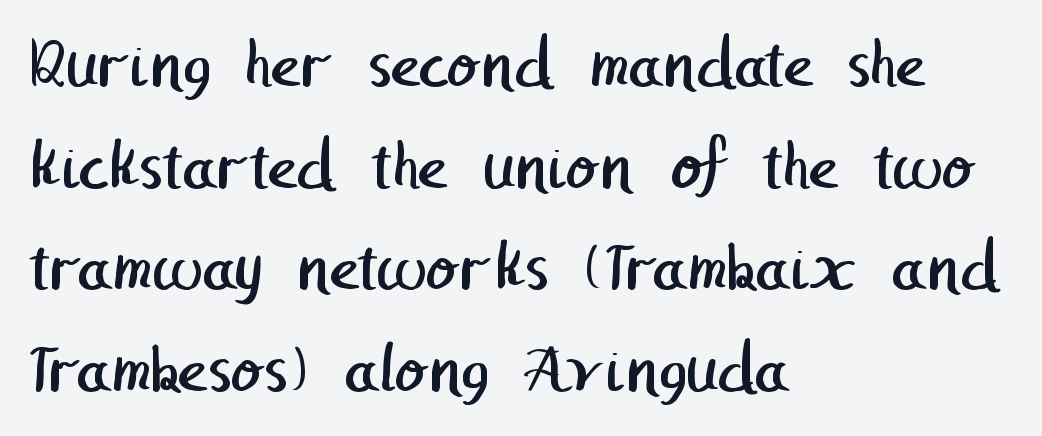
Q: Is the text bold? A: No.
Q: Is the typeface a serif or a sans-serif typeface? A: Sans-serif.
Q: Is the text underlined? A: No.
Q: How is the paragraph aligned? A: Left-aligned.
Q: Is the spacing between letters normal or unusually wide? A: Normal.
Q: Is the spacing between lines tight, normal or loose? A: Normal.
Q: Width (condensed, normal, or wide)? A: Normal.
Q: Stroke contrast? A: Low.
Q: x-height? A: Medium.
